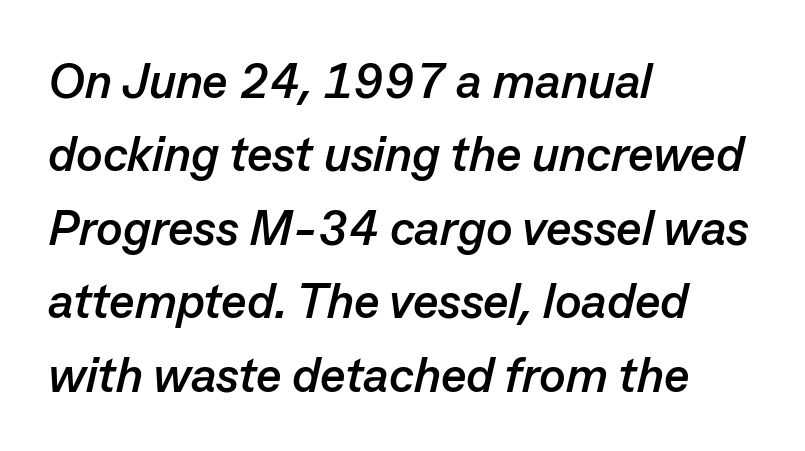
Q: Is the text bold? A: Yes.
Q: Is the text italic (slanted)? A: Yes, it leans right by about 13 degrees.
Q: Is the text underlined? A: No.
Q: How is the paragraph aligned? A: Left-aligned.
Q: Is the spacing between letters normal or unusually wide? A: Normal.
Q: Is the spacing between lines tight, normal or loose? A: Normal.
Q: Width (condensed, normal, or wide)? A: Normal.
Q: Stroke contrast? A: Low.
Q: x-height? A: Medium.
Q: Monospaced? A: No.
